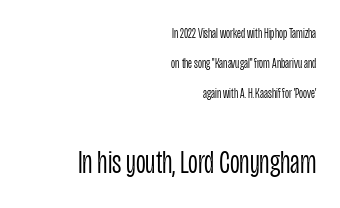
The image shows 34 px light, condensed sans-serif type, upright; set right-aligned, loose line spacing (2.15x), normal letter spacing, not underlined; the second (bottom) block is 2.43x larger; low stroke contrast and a large x-height.
